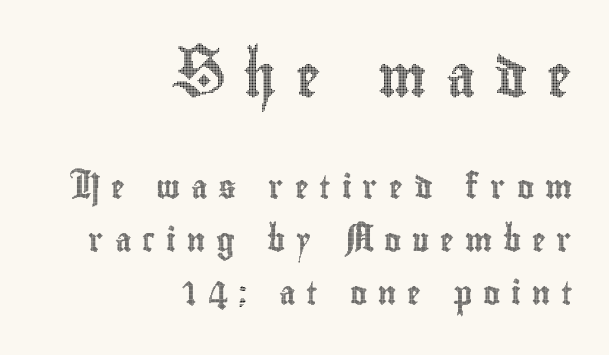
{"italic": "no", "width": "condensed", "x_height": "small", "monospaced": "no", "underline": "no", "align": "right", "line_spacing": "loose", "line_spacing_ratio": 2.31, "letter_spacing": "wide", "letter_spacing_em": 0.47, "larger_block": "first", "size_ratio": 1.78, "glyph_px": 41}
